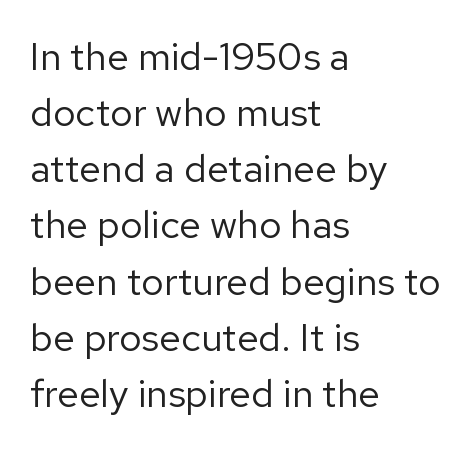
Varying glyph widths throughout — classic text-font behaviour. This is not heavy type; no bold has been used. Observe the absence of serifs on each vertical stroke in this sample. Beneath every word, the page is bare. Compared with typical paragraphs, the rows here are spaced about the same. The paragraph shown leans on its left margin.
